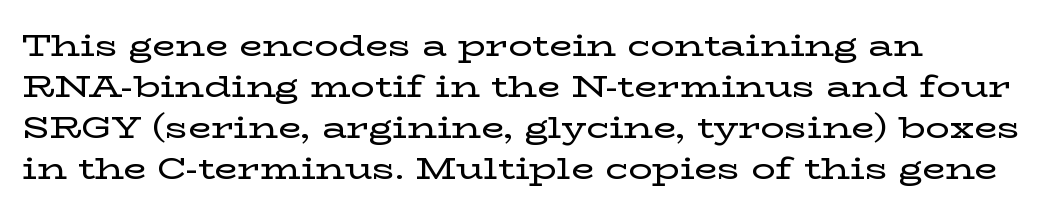
Q: Is the text italic (slanted)? A: No, it is upright.
Q: Is the typeface a serif or a sans-serif typeface? A: Serif.
Q: Is the text underlined? A: No.
Q: How is the paragraph aligned? A: Left-aligned.
Q: Is the spacing between letters normal or unusually wide? A: Normal.
Q: Is the spacing between lines tight, normal or loose? A: Normal.
Q: Width (condensed, normal, or wide)? A: Wide.
Q: Stroke contrast? A: Low.
Q: x-height? A: Medium.
Q: Monospaced? A: No.
